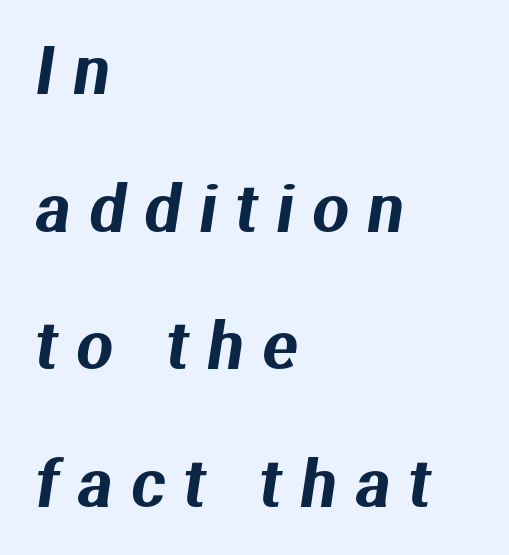
Q: Is the typeface a serif or a sans-serif typeface? A: Sans-serif.
Q: Is the text underlined? A: No.
Q: How is the paragraph aligned? A: Left-aligned.
Q: Is the spacing between letters normal or unusually wide? A: Unusually wide.
Q: Is the spacing between lines tight, normal or loose? A: Loose.
Q: Width (condensed, normal, or wide)? A: Normal.
Q: Stroke contrast? A: Medium.
Q: x-height? A: Medium.
Q: Monospaced? A: No.
